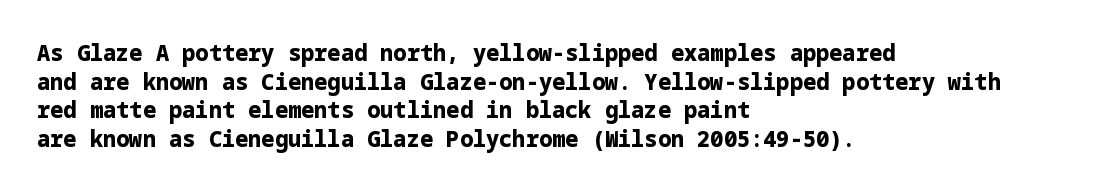
Teacher's note: observe the even left margin — that is flush-left alignment. You can tell it's not italic because the verticals are truly vertical. Words float on clear page, feet unadorned. The letterforms sit shoulder to shoulder at normal distance.
